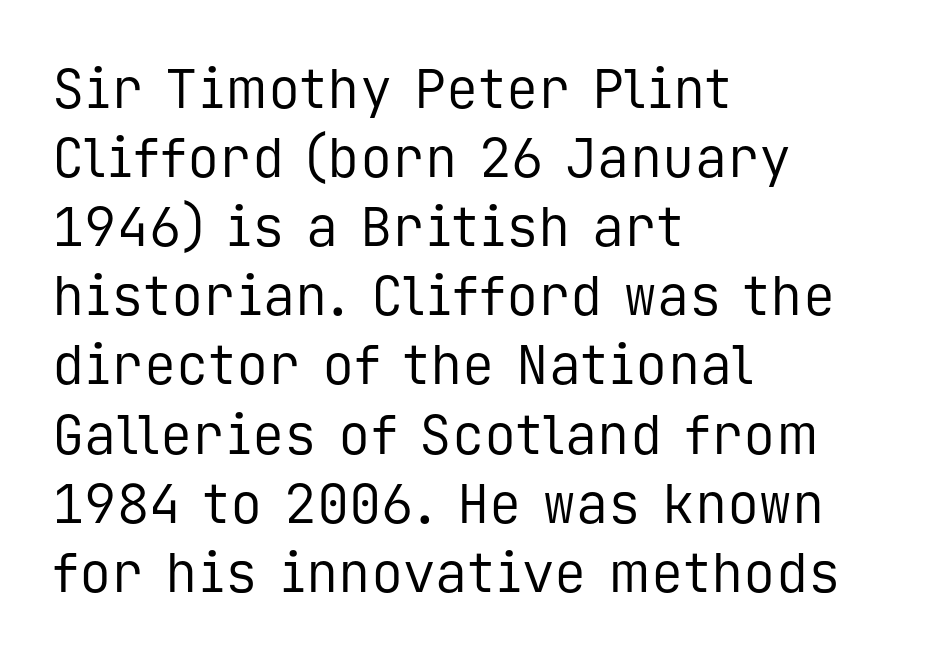
{"serif": "no", "italic": "no", "bold": "no", "weight": "regular", "width": "normal", "stroke_contrast": "low", "x_height": "medium", "monospaced": "yes", "underline": "no", "align": "left", "line_spacing": "normal", "line_spacing_ratio": 1.28, "letter_spacing": "normal", "letter_spacing_em": 0.0, "glyph_px": 54}
